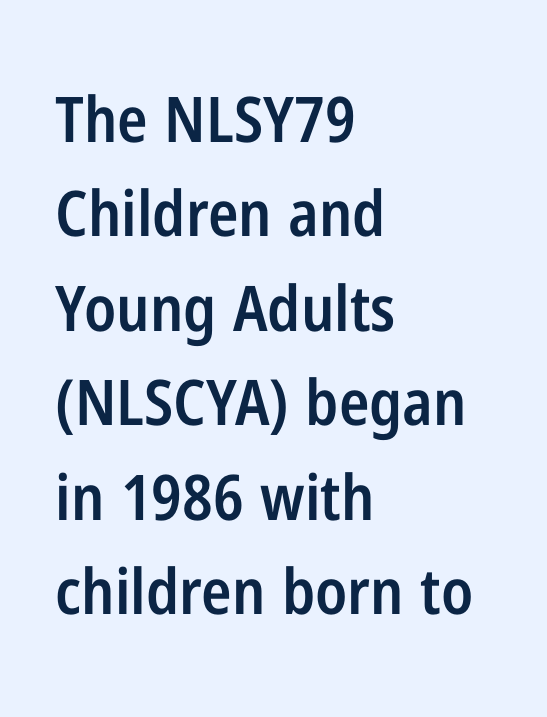
Q: Is the text bold? A: Semi-bold.
Q: Is the text italic (slanted)? A: No, it is upright.
Q: Is the typeface a serif or a sans-serif typeface? A: Sans-serif.
Q: Is the text underlined? A: No.
Q: How is the paragraph aligned? A: Left-aligned.
Q: Is the spacing between letters normal or unusually wide? A: Normal.
Q: Is the spacing between lines tight, normal or loose? A: Normal.
Q: Width (condensed, normal, or wide)? A: Condensed.
Q: Stroke contrast? A: Low.
Q: x-height? A: Medium.
Q: Monospaced? A: No.
